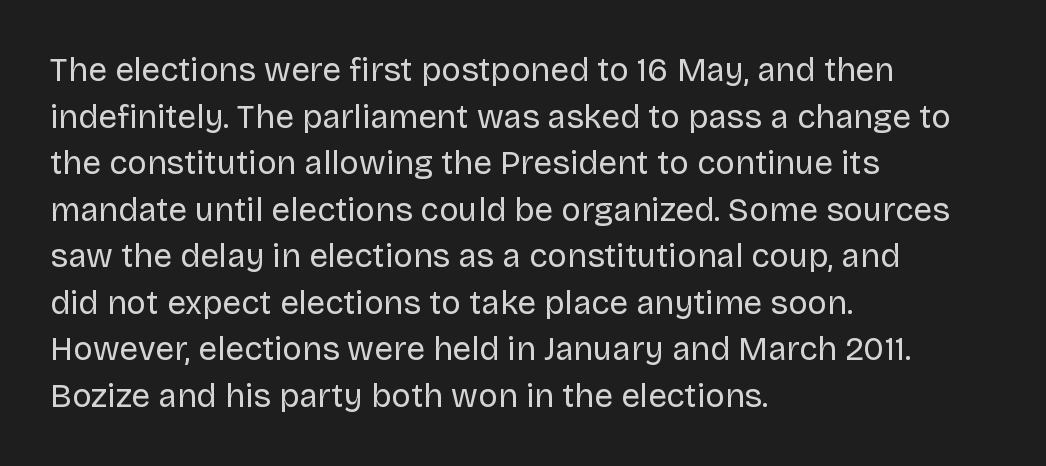
Q: Is the text bold? A: No.
Q: Is the text italic (slanted)? A: No, it is upright.
Q: Is the typeface a serif or a sans-serif typeface? A: Sans-serif.
Q: Is the text underlined? A: No.
Q: How is the paragraph aligned? A: Left-aligned.
Q: Is the spacing between letters normal or unusually wide? A: Normal.
Q: Is the spacing between lines tight, normal or loose? A: Normal.
Q: Width (condensed, normal, or wide)? A: Normal.
Q: Stroke contrast? A: Low.
Q: x-height? A: Large.
Q: Monospaced? A: No.
